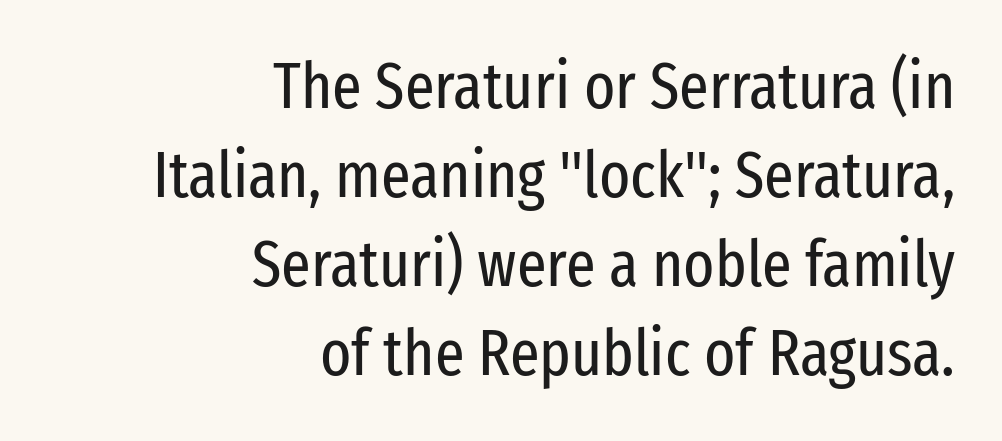
Glyph-to-glyph distance matches everyday printed text. Summary of vertical rhythm: regular, with standard interline spacing. Bare-footed words on every line. The rendering uses natural spacing where letterforms have individual widths. Are there feet on the stems? There aren't — it's a sans.
